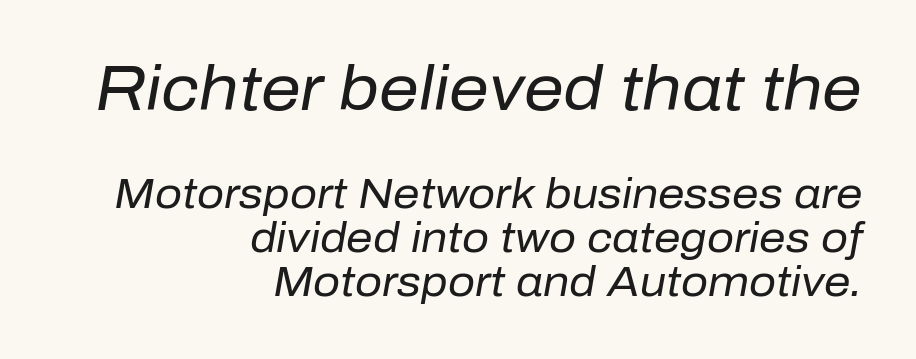
{"italic": "yes", "lean": "right", "slant_degrees": 10, "bold": "no", "weight": "regular", "width": "normal", "stroke_contrast": "low", "x_height": "medium", "monospaced": "no", "underline": "no", "align": "right", "line_spacing": "tight", "line_spacing_ratio": 1.05, "letter_spacing": "normal", "letter_spacing_em": 0.0, "larger_block": "first", "size_ratio": 1.5, "glyph_px": 63}
